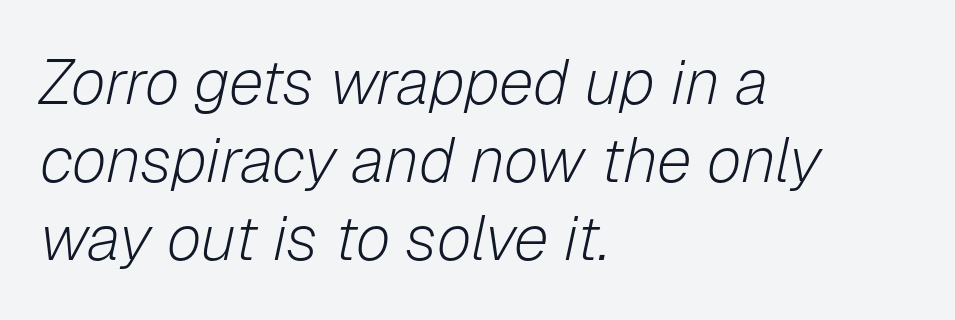
The image shows 63 px light type, italic (leaning right); set left-aligned, line spacing 1.24x, normal letter spacing, not underlined; low stroke contrast and a medium x-height.
